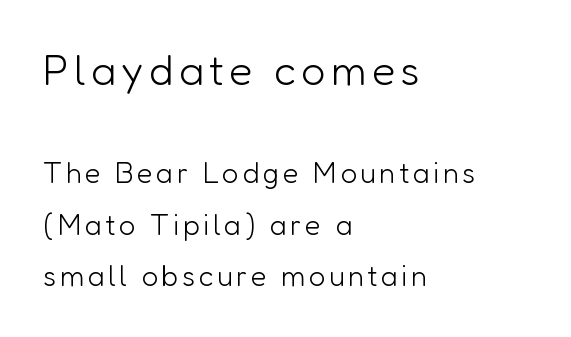
{"serif": "no", "italic": "no", "bold": "no", "weight": "light", "width": "normal", "stroke_contrast": "low", "x_height": "medium", "monospaced": "no", "underline": "no", "align": "left", "line_spacing_ratio": 1.78, "larger_block": "first", "size_ratio": 1.48, "glyph_px": 43}
